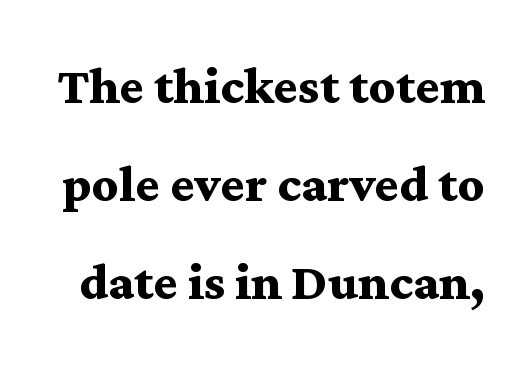
Looks like regular typesetting: each glyph gets only the width it needs. The line-height multiplier appears to be the usual default. The words here are not underlined. Stroke terminals: seriffed. Default kerning and tracking; the words read as compact shapes. The characters look thick and weighty, a clear bold.
